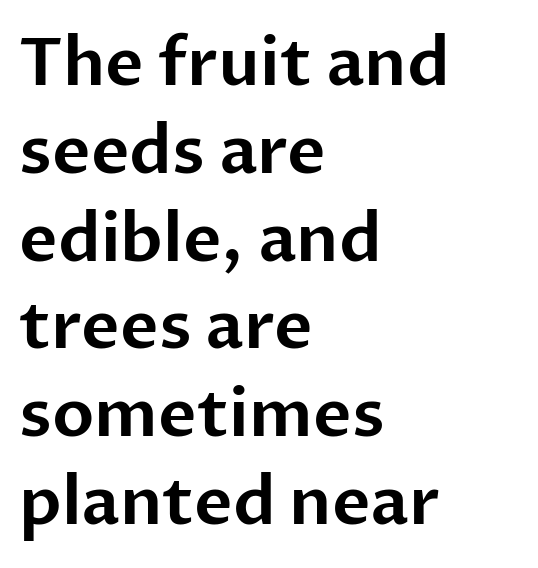
{"serif": "no", "italic": "no", "width": "normal", "stroke_contrast": "low", "x_height": "medium", "monospaced": "no", "underline": "no", "align": "left", "line_spacing": "normal", "line_spacing_ratio": 1.33, "letter_spacing": "normal", "letter_spacing_em": 0.0, "glyph_px": 66}
